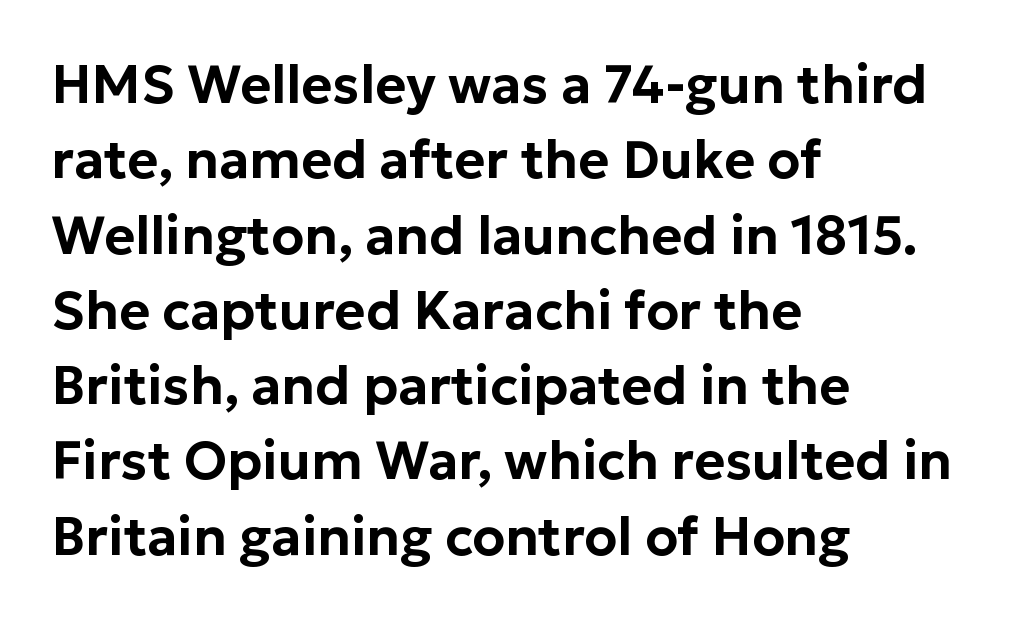
Q: Is the text italic (slanted)? A: No, it is upright.
Q: Is the typeface a serif or a sans-serif typeface? A: Sans-serif.
Q: Is the text underlined? A: No.
Q: How is the paragraph aligned? A: Left-aligned.
Q: Is the spacing between letters normal or unusually wide? A: Normal.
Q: Is the spacing between lines tight, normal or loose? A: Normal.
Q: Width (condensed, normal, or wide)? A: Normal.
Q: Stroke contrast? A: Low.
Q: x-height? A: Medium.
Q: Monospaced? A: No.
